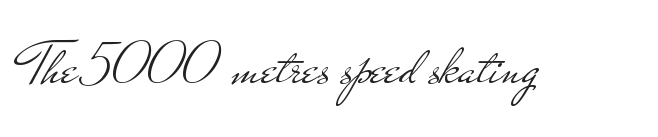
{"serif": "no", "bold": "no", "weight": "light", "width": "wide", "stroke_contrast": "low", "x_height": "small", "monospaced": "no", "underline": "no", "letter_spacing": "normal", "letter_spacing_em": 0.0, "glyph_px": 62}
